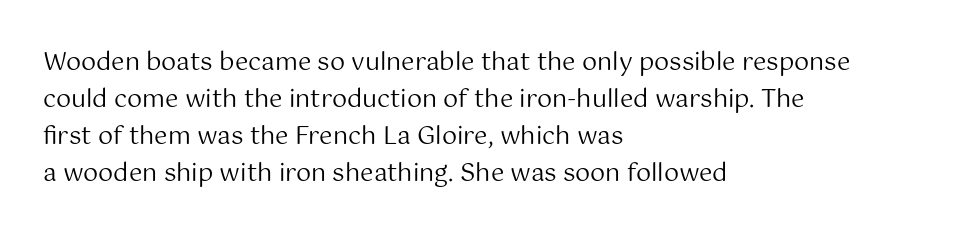
Vertical strokes here are truly vertical. Every row of glyphs begins at an identical x-position on the left. Between one letter and the next there's only the usual sliver of space. Only glyphs here, with clear space below each row.
